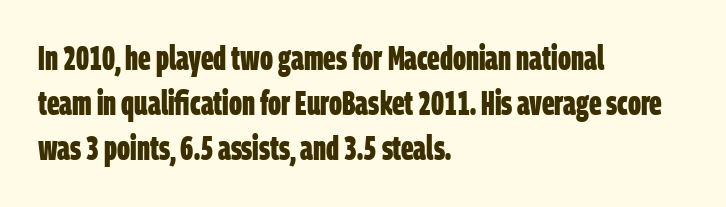
{"serif": "no", "bold": "yes", "weight": "bold", "width": "condensed", "stroke_contrast": "low", "x_height": "large", "monospaced": "no", "underline": "no", "align": "left", "line_spacing": "normal", "line_spacing_ratio": 1.37, "letter_spacing": "normal", "letter_spacing_em": 0.0, "glyph_px": 33}
